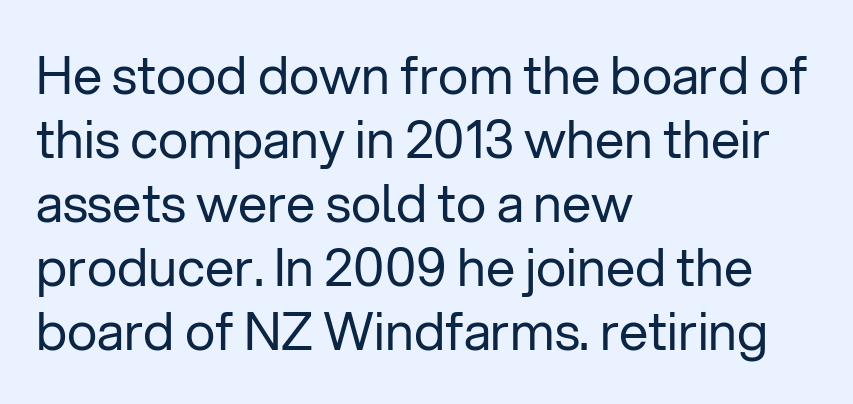
{"serif": "no", "italic": "no", "bold": "no", "weight": "regular", "width": "normal", "stroke_contrast": "low", "x_height": "medium", "monospaced": "no", "underline": "no", "align": "left", "line_spacing_ratio": 1.23, "letter_spacing": "normal", "letter_spacing_em": 0.0, "glyph_px": 52}
